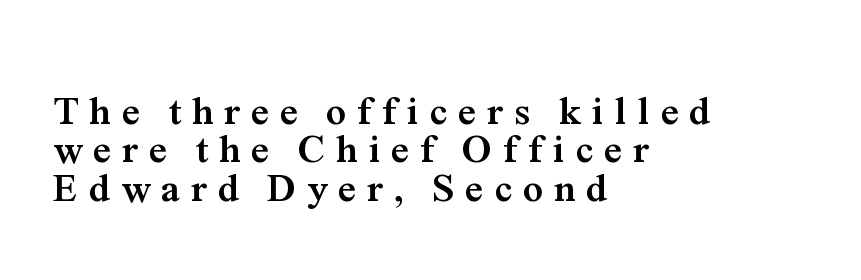
{"serif": "yes", "italic": "no", "bold": "yes", "weight": "semibold", "width": "normal", "stroke_contrast": "medium", "x_height": "medium", "monospaced": "no", "underline": "no", "align": "left", "line_spacing": "tight", "line_spacing_ratio": 0.96, "letter_spacing": "wide", "letter_spacing_em": 0.27, "glyph_px": 40}
